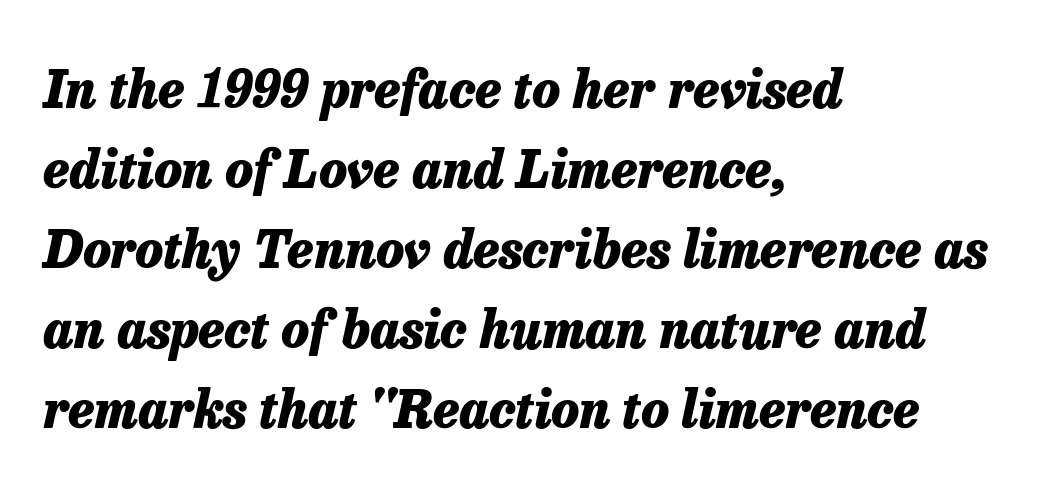
Q: Is the text bold? A: Yes.
Q: Is the text italic (slanted)? A: Yes, it leans right by about 13 degrees.
Q: Is the text underlined? A: No.
Q: How is the paragraph aligned? A: Left-aligned.
Q: Is the spacing between letters normal or unusually wide? A: Normal.
Q: Is the spacing between lines tight, normal or loose? A: Normal.
Q: Width (condensed, normal, or wide)? A: Normal.
Q: Stroke contrast? A: Low.
Q: x-height? A: Medium.
Q: Monospaced? A: No.
